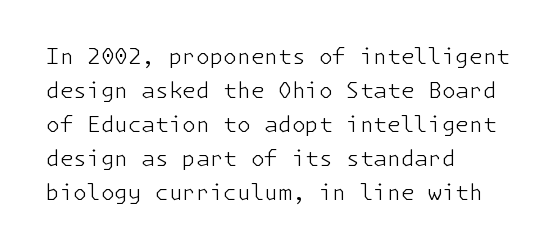
The image shows 22 px text type, upright; set left-aligned, normal line spacing (1.55x), normal letter spacing, not underlined.
